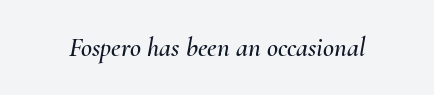
The image shows 27 px text type, italic (leaning right); set normal letter spacing, not underlined.
